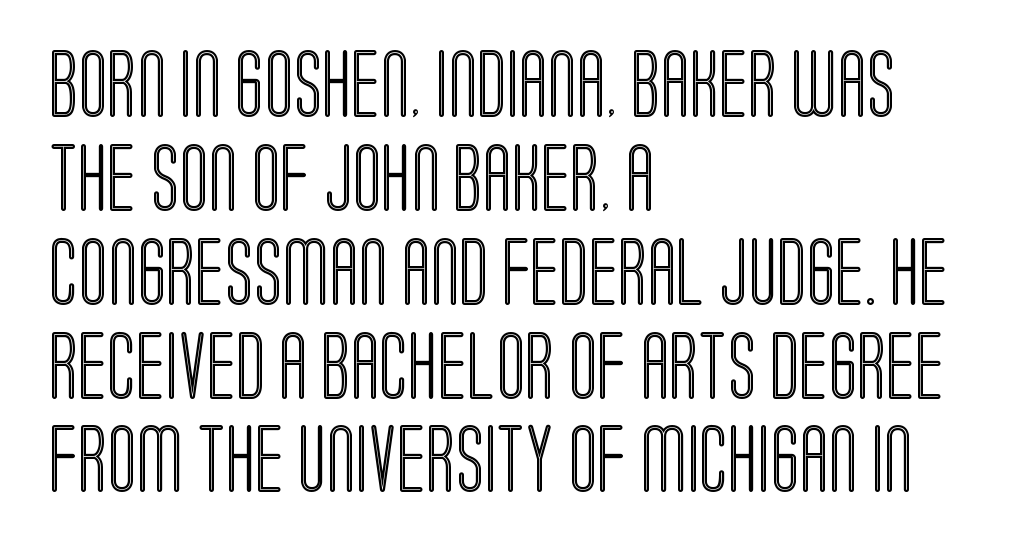
{"italic": "no", "width": "condensed", "x_height": "large", "monospaced": "no", "underline": "no", "align": "left", "line_spacing": "normal", "line_spacing_ratio": 1.38, "letter_spacing": "normal", "letter_spacing_em": 0.0, "glyph_px": 68}
